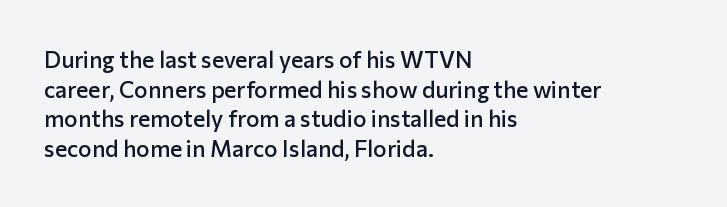
Stroke thickness is moderately raised; the sample reads as semibold. Vertical strokes here are truly vertical. The area under the type is left untouched. Summary of vertical rhythm: regular, with standard interline spacing.
